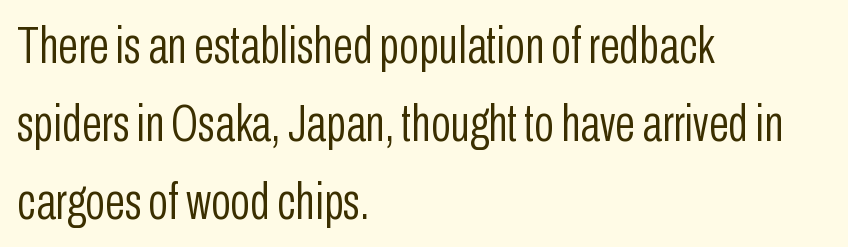
Q: Is the text bold? A: No.
Q: Is the text italic (slanted)? A: No, it is upright.
Q: Is the typeface a serif or a sans-serif typeface? A: Sans-serif.
Q: Is the text underlined? A: No.
Q: How is the paragraph aligned? A: Left-aligned.
Q: Is the spacing between letters normal or unusually wide? A: Normal.
Q: Is the spacing between lines tight, normal or loose? A: Normal.
Q: Width (condensed, normal, or wide)? A: Condensed.
Q: Stroke contrast? A: Low.
Q: x-height? A: Medium.
Q: Monospaced? A: No.
